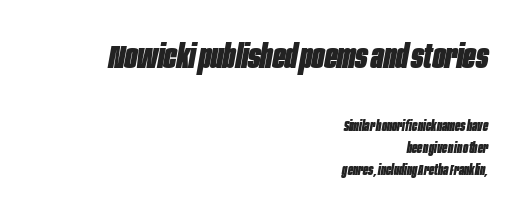
The face used here is proportionally spaced, like ordinary book or web type. Plain, unruled lines of type. Typeset ragged left — the right edge is the straight one. This layout puts the oversized block above and the modest block below. The face used here has the dense, thick strokes of a bold.
